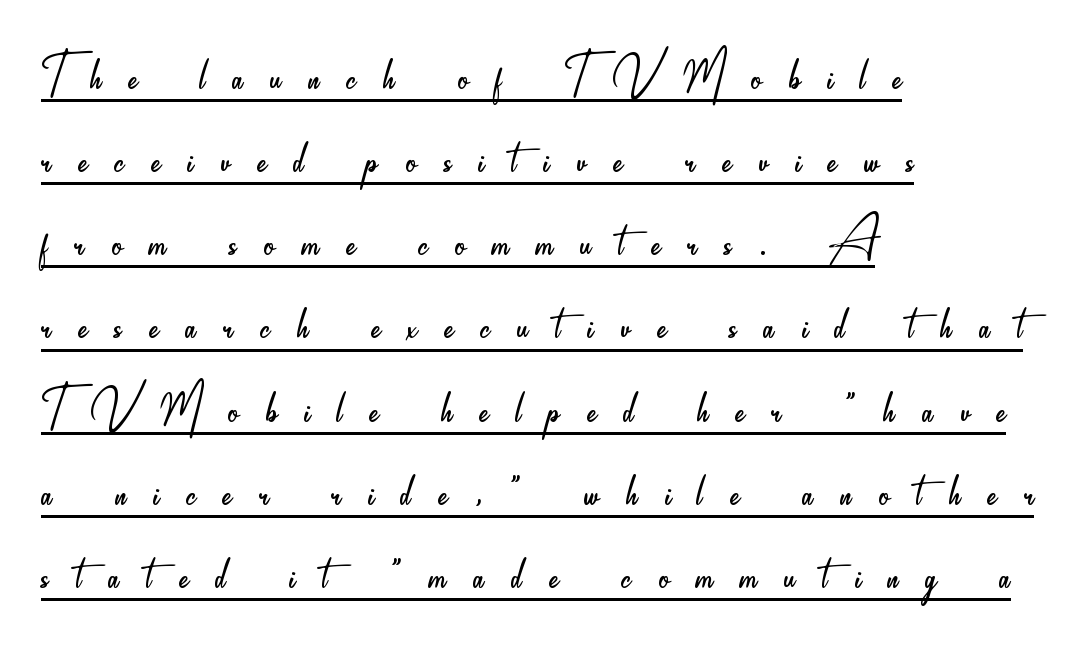
Q: Is the text bold? A: No.
Q: Is the text italic (slanted)? A: Yes.
Q: Is the typeface a serif or a sans-serif typeface? A: Sans-serif.
Q: Is the text underlined? A: Yes.
Q: How is the paragraph aligned? A: Left-aligned.
Q: Is the spacing between letters normal or unusually wide? A: Unusually wide.
Q: Is the spacing between lines tight, normal or loose? A: Normal.
Q: Width (condensed, normal, or wide)? A: Condensed.
Q: Stroke contrast? A: Low.
Q: x-height? A: Small.
Q: Monospaced? A: No.
